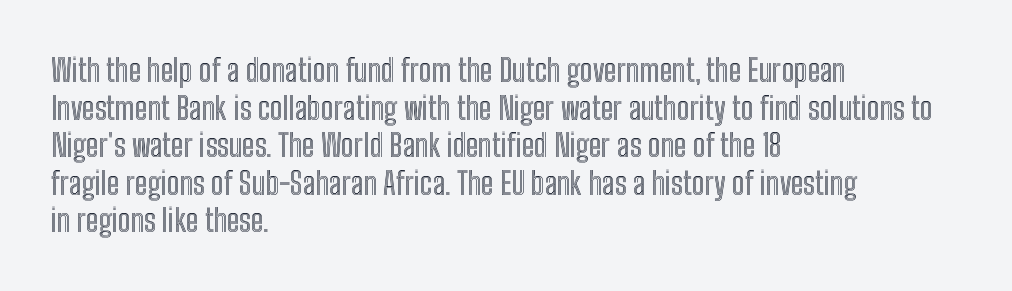
Q: Is the text italic (slanted)? A: No, it is upright.
Q: Is the text underlined? A: No.
Q: How is the paragraph aligned? A: Left-aligned.
Q: Is the spacing between letters normal or unusually wide? A: Normal.
Q: Width (condensed, normal, or wide)? A: Condensed.
Q: x-height? A: Medium.
Q: Monospaced? A: No.
